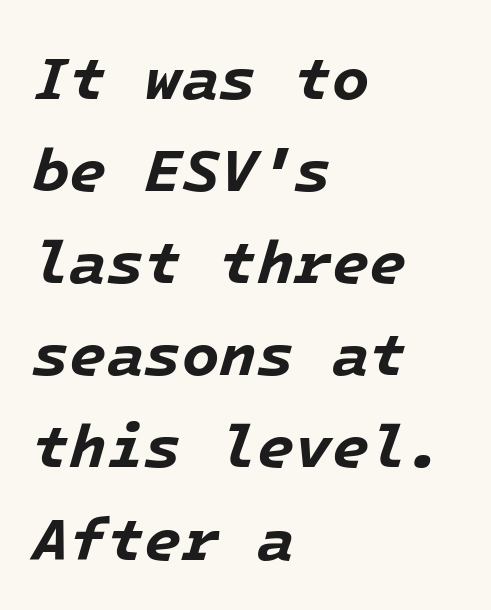
Q: Is the text bold? A: Yes.
Q: Is the text italic (slanted)? A: Yes, it leans right by about 16 degrees.
Q: Is the text underlined? A: No.
Q: How is the paragraph aligned? A: Left-aligned.
Q: Is the spacing between letters normal or unusually wide? A: Normal.
Q: Is the spacing between lines tight, normal or loose? A: Normal.
Q: Width (condensed, normal, or wide)? A: Normal.
Q: Stroke contrast? A: Low.
Q: x-height? A: Medium.
